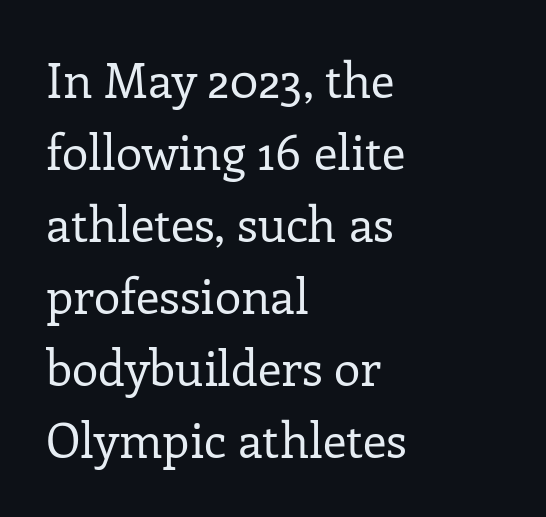
Q: Is the text bold? A: No.
Q: Is the text italic (slanted)? A: No, it is upright.
Q: Is the typeface a serif or a sans-serif typeface? A: Serif.
Q: Is the text underlined? A: No.
Q: How is the paragraph aligned? A: Left-aligned.
Q: Is the spacing between letters normal or unusually wide? A: Normal.
Q: Is the spacing between lines tight, normal or loose? A: Normal.
Q: Width (condensed, normal, or wide)? A: Normal.
Q: Stroke contrast? A: Low.
Q: x-height? A: Medium.
Q: Monospaced? A: No.
